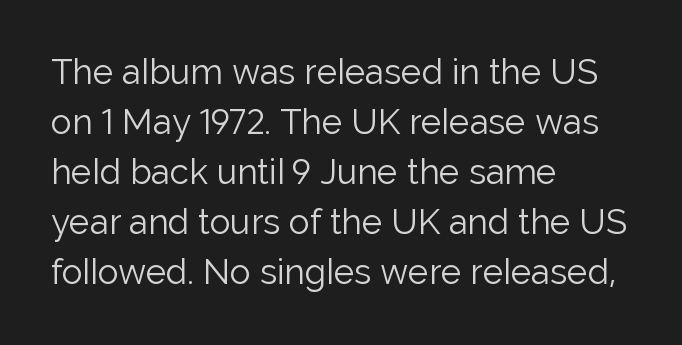
The image shows 35 px light sans-serif type, upright; set left-aligned, normal line spacing (1.43x), normal letter spacing, not underlined; low stroke contrast and a medium x-height.
